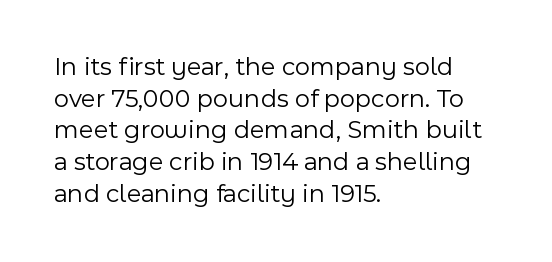
The image shows 26 px text type, upright; set left-aligned, line spacing 1.22x, normal letter spacing, not underlined.
